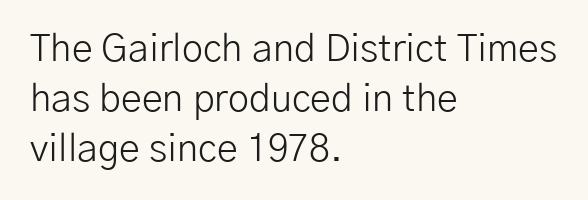
Q: Is the text bold? A: No.
Q: Is the text italic (slanted)? A: No, it is upright.
Q: Is the typeface a serif or a sans-serif typeface? A: Sans-serif.
Q: Is the text underlined? A: No.
Q: How is the paragraph aligned? A: Left-aligned.
Q: Is the spacing between letters normal or unusually wide? A: Normal.
Q: Is the spacing between lines tight, normal or loose? A: Normal.
Q: Width (condensed, normal, or wide)? A: Normal.
Q: Stroke contrast? A: Low.
Q: x-height? A: Medium.
Q: Monospaced? A: No.
